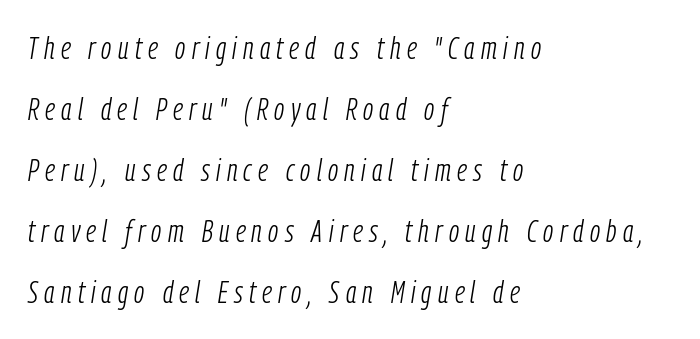
The image shows 31 px light, condensed type, italic (leaning right); set left-aligned, loose line spacing (1.97x), unusually wide letter spacing (+0.2 em), not underlined; low stroke contrast and a medium x-height.
